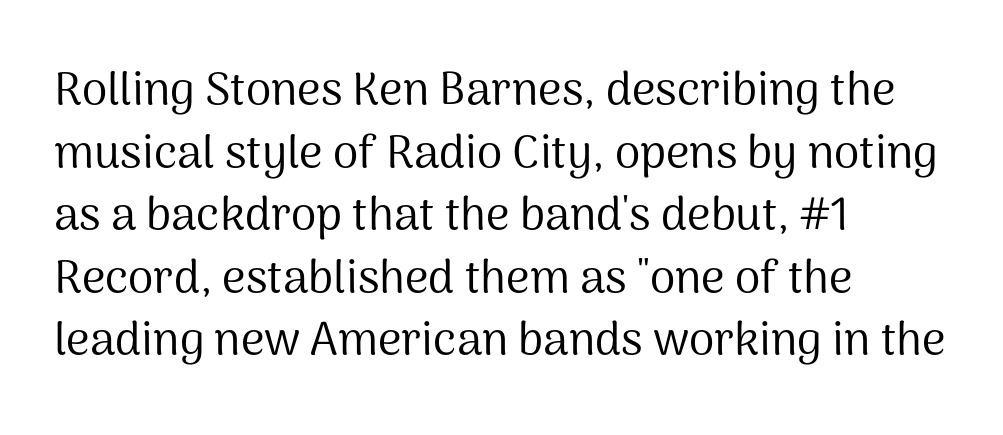
Letters rest on an invisible, unmarked baseline. Rows of type keep a routine distance in the vertical direction. The text was rendered using a sans face with plain stroke endings. Stems here are at most as thick as an everyday book face.
